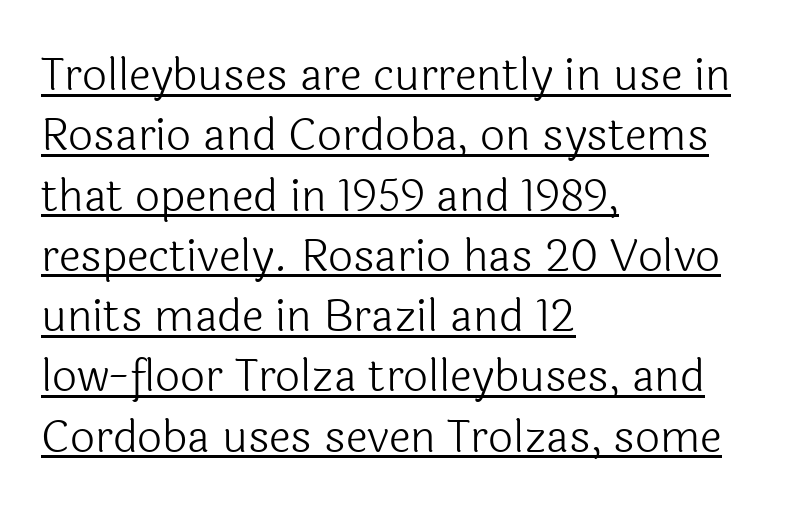
Q: Is the text bold? A: No.
Q: Is the text italic (slanted)? A: No, it is upright.
Q: Is the typeface a serif or a sans-serif typeface? A: Sans-serif.
Q: Is the text underlined? A: Yes.
Q: How is the paragraph aligned? A: Left-aligned.
Q: Is the spacing between letters normal or unusually wide? A: Normal.
Q: Is the spacing between lines tight, normal or loose? A: Normal.
Q: Width (condensed, normal, or wide)? A: Normal.
Q: x-height? A: Medium.
Q: Monospaced? A: No.
